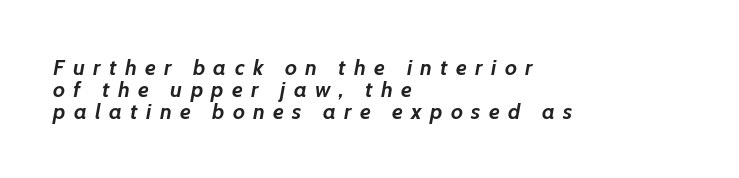
{"italic": "yes", "lean": "right", "slant_degrees": 7, "bold": "yes", "underline": "no", "align": "left", "line_spacing": "tight", "line_spacing_ratio": 0.99, "letter_spacing": "wide", "letter_spacing_em": 0.38, "glyph_px": 22}
